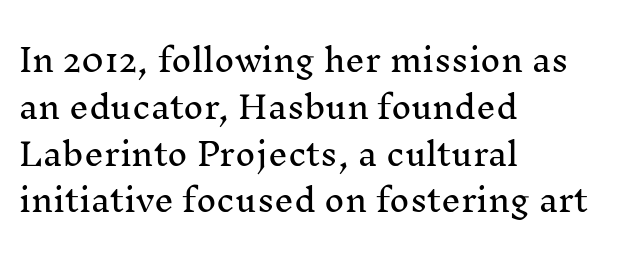
{"serif": "yes", "italic": "no", "width": "normal", "stroke_contrast": "medium", "x_height": "medium", "monospaced": "no", "underline": "no", "align": "left", "line_spacing": "normal", "line_spacing_ratio": 1.51, "letter_spacing": "normal", "letter_spacing_em": 0.0, "glyph_px": 31}
